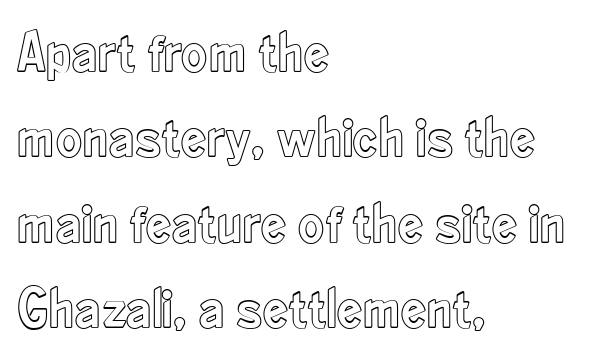
A typesetter would call this proportional, since set widths differ per character. Horizontally, the lines are justified to the leading edge only. The specimen reads as upright at a glance. Vertical spacing — default.
